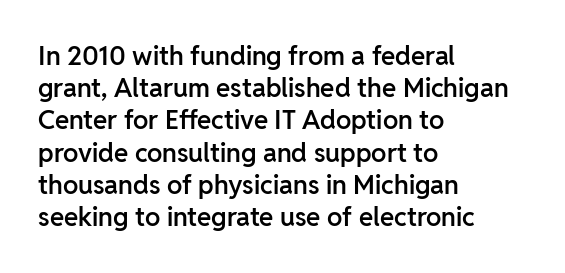
The image shows 26 px text type, upright; set left-aligned, line spacing 1.24x, normal letter spacing, not underlined.
